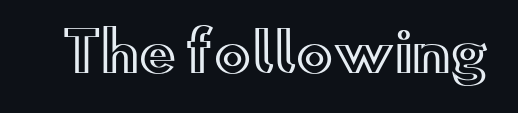
The image shows 55 px wide type, upright; set normal letter spacing, not underlined; a small x-height.
